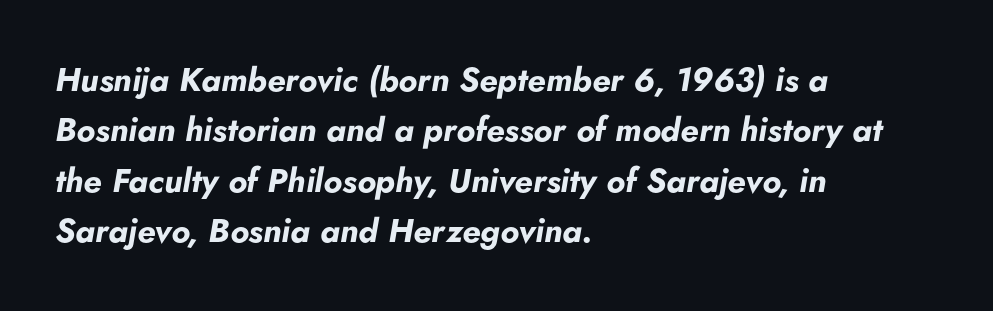
{"italic": "yes", "lean": "right", "slant_degrees": 5, "bold": "yes", "weight": "bold", "width": "normal", "stroke_contrast": "low", "x_height": "small", "monospaced": "no", "underline": "no", "align": "left", "line_spacing": "normal", "line_spacing_ratio": 1.53, "letter_spacing": "normal", "letter_spacing_em": 0.0, "glyph_px": 33}
